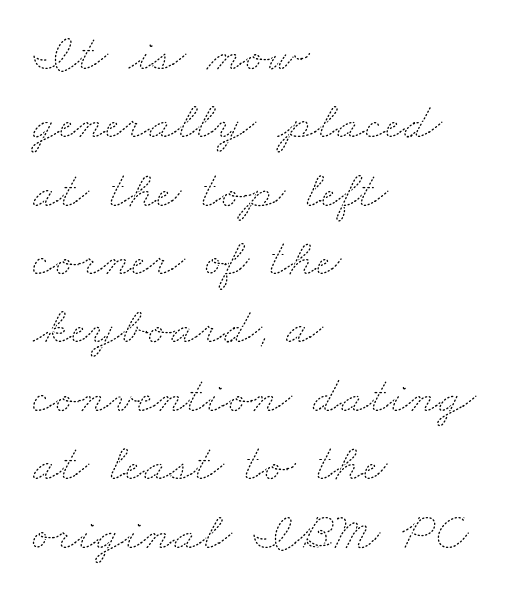
The image shows 53 px thin, wide type; set left-aligned, normal line spacing (1.29x), normal letter spacing, not underlined; medium stroke contrast and a small x-height.
